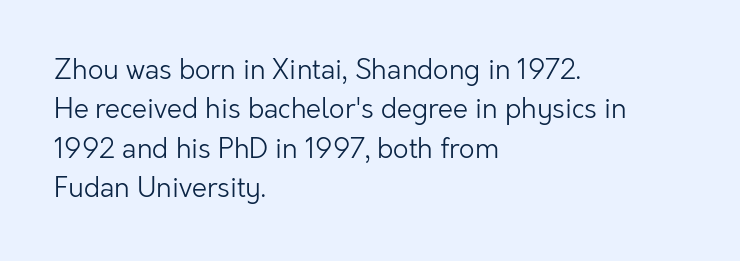
Q: Is the text bold? A: No.
Q: Is the text italic (slanted)? A: No, it is upright.
Q: Is the text underlined? A: No.
Q: How is the paragraph aligned? A: Left-aligned.
Q: Is the spacing between letters normal or unusually wide? A: Normal.
Q: Is the spacing between lines tight, normal or loose? A: Normal.
